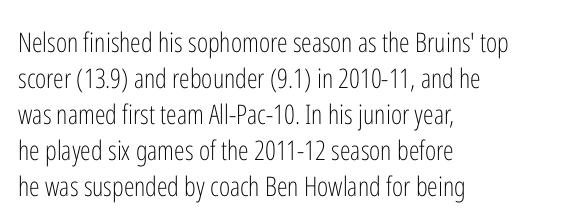
Q: Is the text bold? A: No.
Q: Is the text italic (slanted)? A: No, it is upright.
Q: Is the text underlined? A: No.
Q: How is the paragraph aligned? A: Left-aligned.
Q: Is the spacing between letters normal or unusually wide? A: Normal.
Q: Is the spacing between lines tight, normal or loose? A: Normal.
